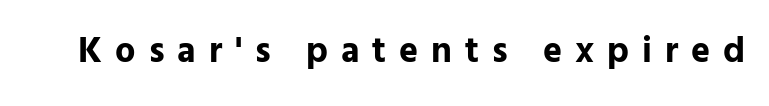
The space beneath each line is pristine and unruled. The passage shown is typeset with a sans-serif family. Each glyph is drawn with heavy, bold strokes. In terms of posture, this sample is upright. The passage shown has open, widely tracked lettering throughout.
